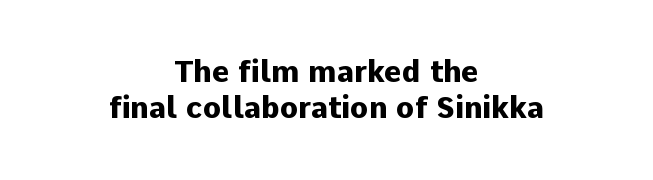
The image shows 30 px heavy sans-serif type, upright; set centered, line spacing 1.21x, normal letter spacing, not underlined; low stroke contrast and a medium x-height.
